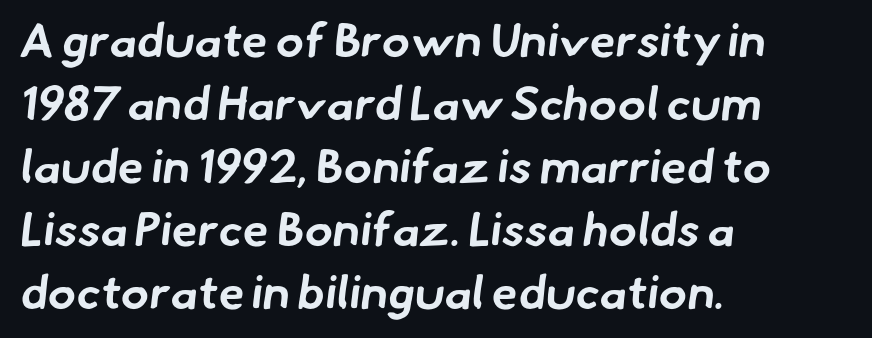
The passage shown has conventional tracking throughout. Serif or sans? Sans — the stroke terminals are bare. Here the designer chose a conventional face with non-uniform glyph widths. Type without underlining. Typeset ragged right — the left edge is the straight one.
